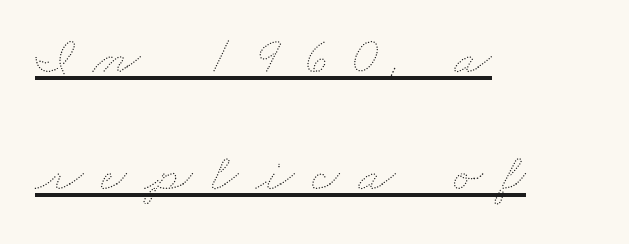
Inter-character spacing is expanded well beyond the font's built-in metrics. A rule runs beneath these lines of type. Airy leading. Spacing verdict: proportional, widths tailored to each character. Stroke mass is kept to a normal reading level or below. In CSS terms this would be text-align: left.
